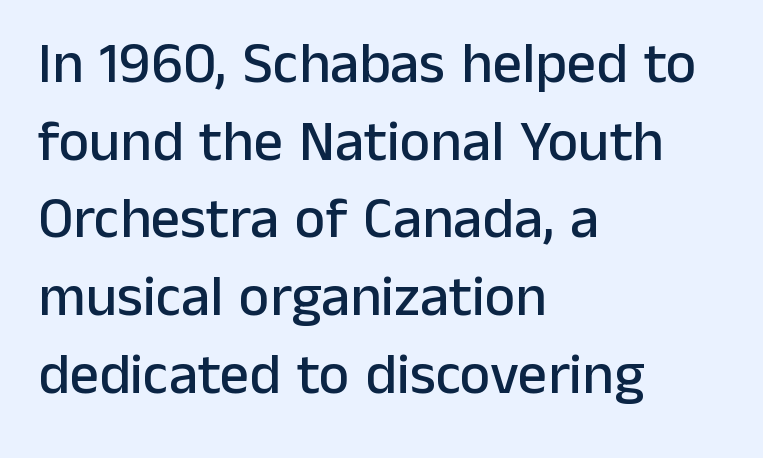
The image shows 58 px sans-serif type, upright; set left-aligned, normal line spacing (1.34x), normal letter spacing, not underlined; low stroke contrast and a medium x-height.
